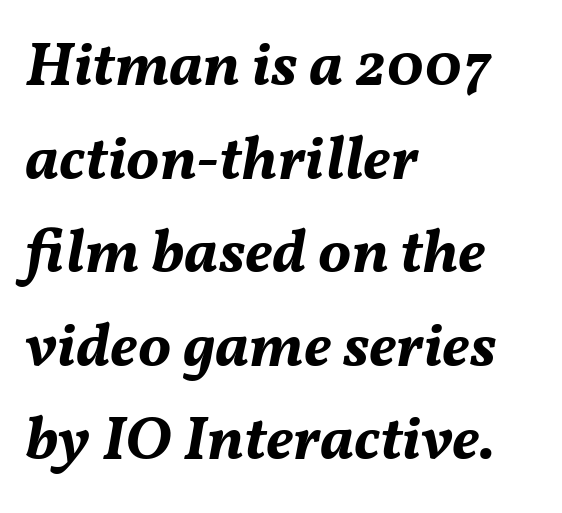
Q: Is the text bold? A: Yes.
Q: Is the text italic (slanted)? A: Yes, it leans right by about 11 degrees.
Q: Is the text underlined? A: No.
Q: How is the paragraph aligned? A: Left-aligned.
Q: Is the spacing between letters normal or unusually wide? A: Normal.
Q: Is the spacing between lines tight, normal or loose? A: Normal.
Q: Width (condensed, normal, or wide)? A: Normal.
Q: Stroke contrast? A: Medium.
Q: x-height? A: Medium.
Q: Monospaced? A: No.
